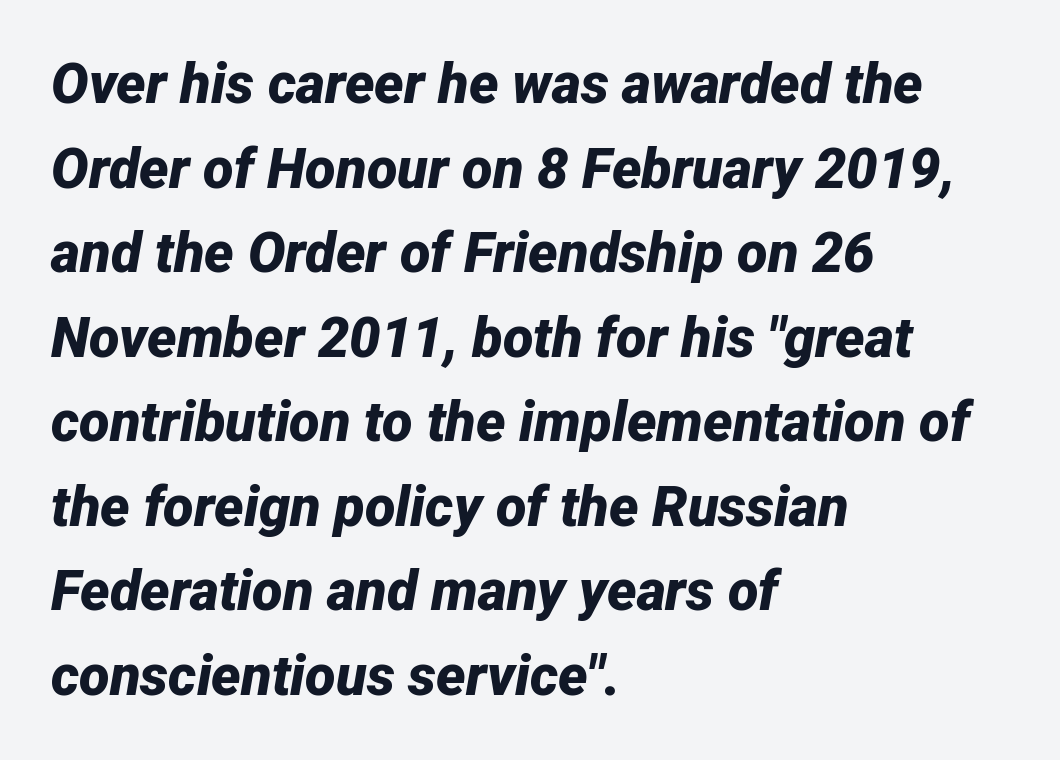
The image shows 56 px bold type, italic (leaning right); set left-aligned, normal line spacing (1.51x), normal letter spacing, not underlined; low stroke contrast and a medium x-height.
